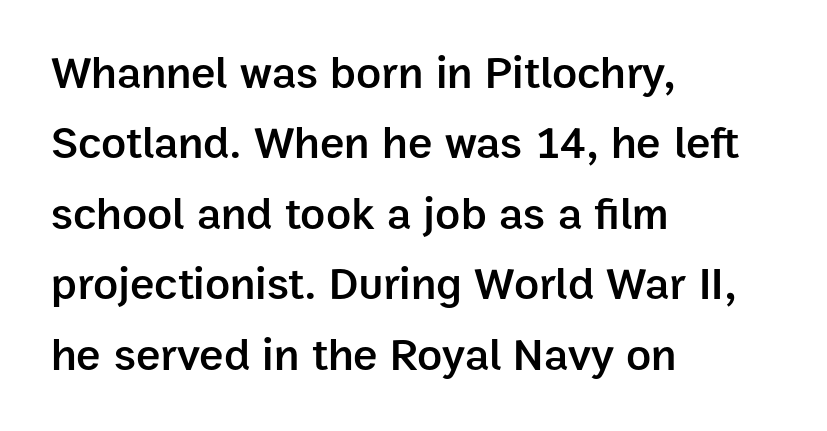
Q: Is the text bold? A: Semi-bold.
Q: Is the text italic (slanted)? A: No, it is upright.
Q: Is the typeface a serif or a sans-serif typeface? A: Sans-serif.
Q: Is the text underlined? A: No.
Q: How is the paragraph aligned? A: Left-aligned.
Q: Is the spacing between letters normal or unusually wide? A: Normal.
Q: Is the spacing between lines tight, normal or loose? A: Normal.
Q: Width (condensed, normal, or wide)? A: Normal.
Q: Stroke contrast? A: Low.
Q: x-height? A: Medium.
Q: Monospaced? A: No.
